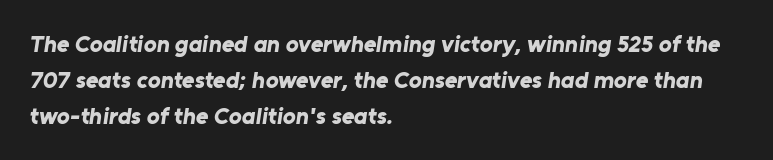
The image shows 24 px bold type; set left-aligned, normal line spacing (1.51x), normal letter spacing, not underlined.
